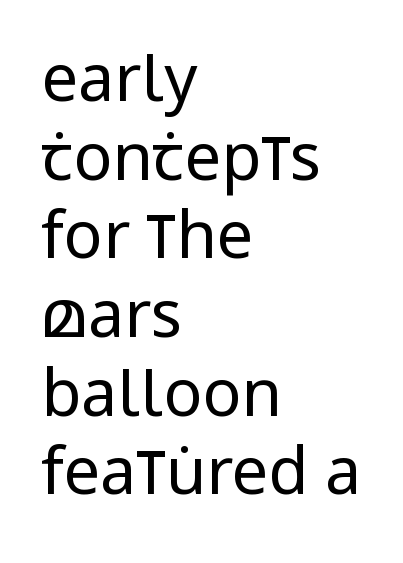
{"serif": "no", "italic": "no", "bold": "no", "weight": "regular", "width": "condensed", "stroke_contrast": "low", "x_height": "large", "monospaced": "no", "underline": "no", "align": "left", "line_spacing_ratio": 1.21, "letter_spacing": "normal", "letter_spacing_em": 0.0, "glyph_px": 65}
